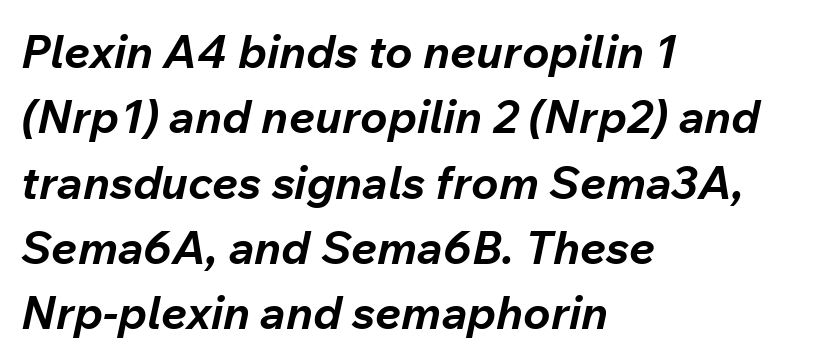
Q: Is the text bold? A: Yes.
Q: Is the text italic (slanted)? A: Yes, it leans right by about 12 degrees.
Q: Is the text underlined? A: No.
Q: How is the paragraph aligned? A: Left-aligned.
Q: Is the spacing between letters normal or unusually wide? A: Normal.
Q: Is the spacing between lines tight, normal or loose? A: Normal.
Q: Width (condensed, normal, or wide)? A: Normal.
Q: Stroke contrast? A: Low.
Q: x-height? A: Medium.
Q: Monospaced? A: No.
